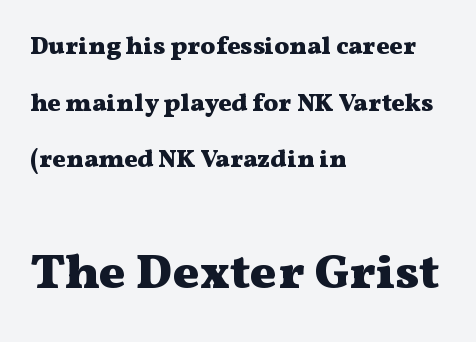
The image shows 50 px heavy, wide serif type, upright; set left-aligned, loose line spacing (2.27x), normal letter spacing, not underlined; the second (bottom) block is 2.0x larger; medium stroke contrast and a medium x-height.
